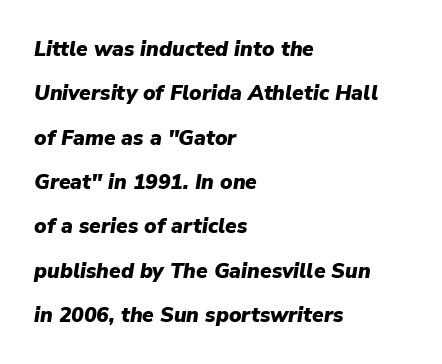
The image shows 21 px bold type, italic (leaning right); set left-aligned, loose line spacing (2.11x), normal letter spacing, not underlined.
